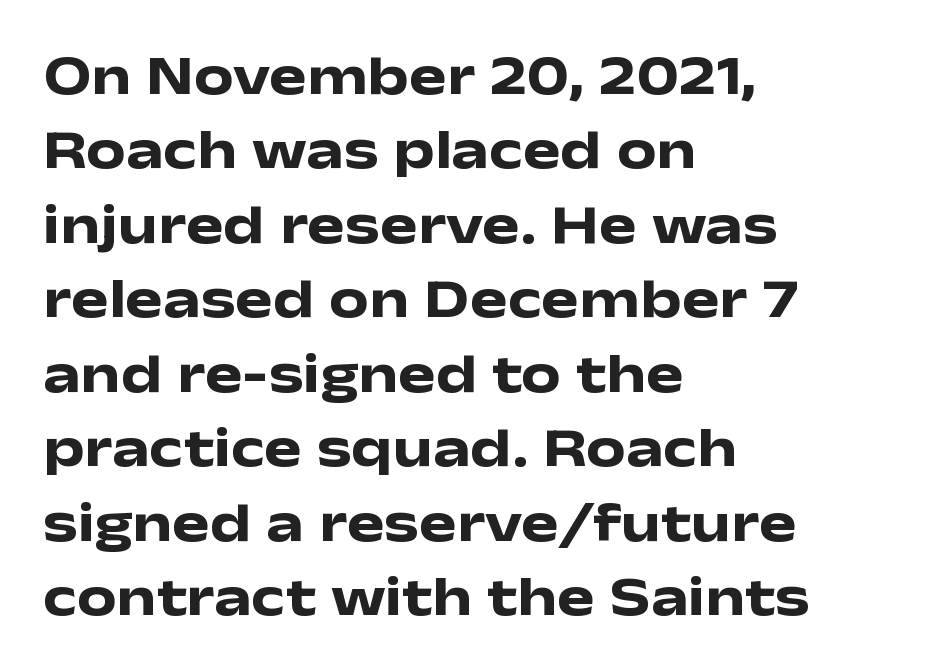
The image shows 56 px heavy, wide sans-serif type, upright; set left-aligned, normal line spacing (1.33x), normal letter spacing, not underlined; low stroke contrast and a medium x-height.
